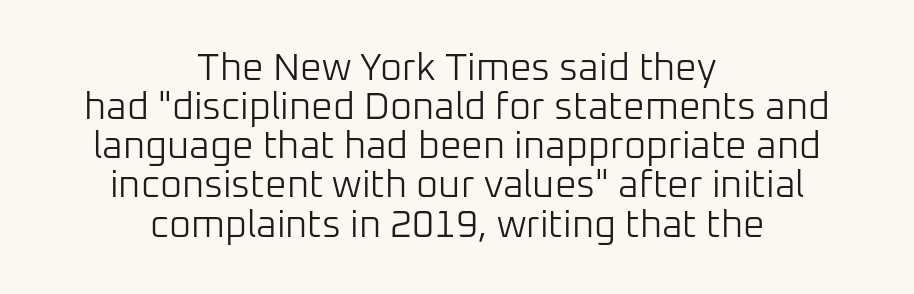
Looks like regular typesetting: each glyph gets only the width it needs. Compared with a flush-left layout, this one balances lines on the center instead. Font category for this specimen: sans-serif. Summary of weight: not heavy and not bold. Underlining? Definitely not there.
